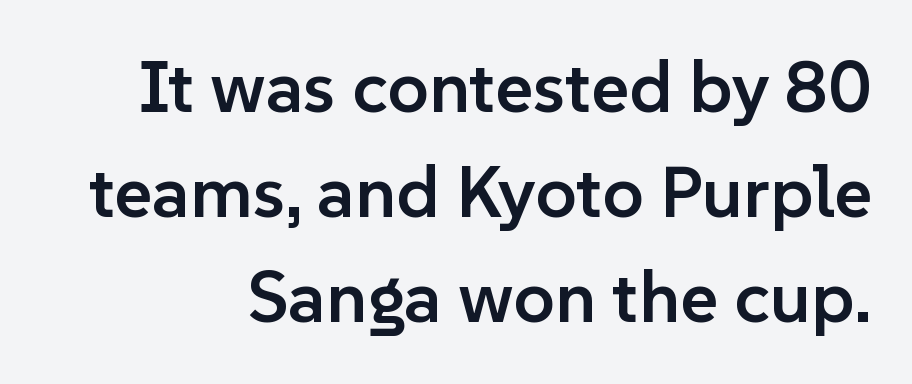
Q: Is the text bold? A: Semi-bold.
Q: Is the text italic (slanted)? A: No, it is upright.
Q: Is the typeface a serif or a sans-serif typeface? A: Sans-serif.
Q: Is the text underlined? A: No.
Q: How is the paragraph aligned? A: Right-aligned.
Q: Is the spacing between letters normal or unusually wide? A: Normal.
Q: Is the spacing between lines tight, normal or loose? A: Normal.
Q: Width (condensed, normal, or wide)? A: Normal.
Q: Stroke contrast? A: Low.
Q: x-height? A: Medium.
Q: Monospaced? A: No.
